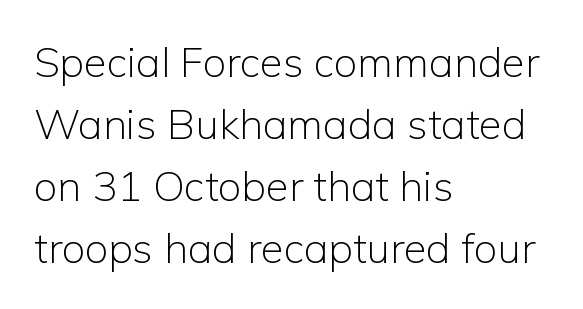
Q: Is the text bold? A: No.
Q: Is the text italic (slanted)? A: No, it is upright.
Q: Is the typeface a serif or a sans-serif typeface? A: Sans-serif.
Q: Is the text underlined? A: No.
Q: How is the paragraph aligned? A: Left-aligned.
Q: Is the spacing between letters normal or unusually wide? A: Normal.
Q: Is the spacing between lines tight, normal or loose? A: Normal.
Q: Width (condensed, normal, or wide)? A: Normal.
Q: Stroke contrast? A: Low.
Q: x-height? A: Medium.
Q: Monospaced? A: No.
